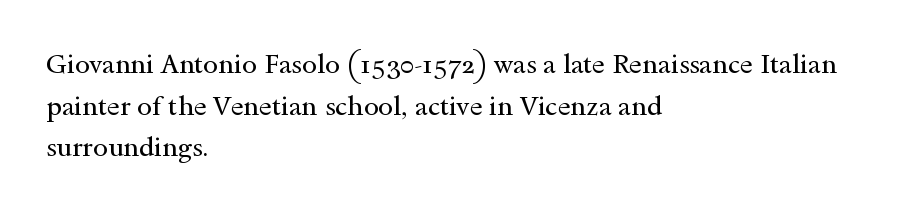
Q: Is the text bold? A: No.
Q: Is the text italic (slanted)? A: No, it is upright.
Q: Is the text underlined? A: No.
Q: How is the paragraph aligned? A: Left-aligned.
Q: Is the spacing between letters normal or unusually wide? A: Normal.
Q: Is the spacing between lines tight, normal or loose? A: Normal.
